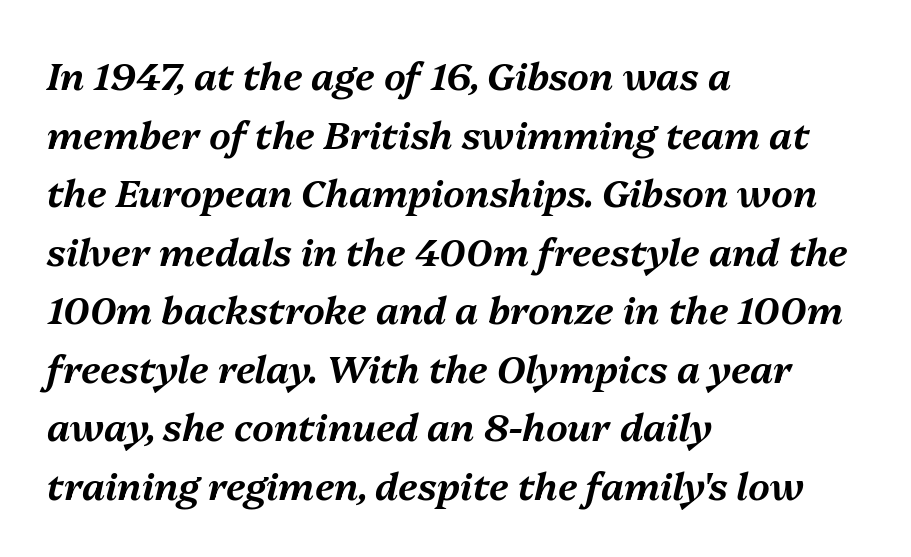
The image shows 38 px text type, italic (leaning right); set left-aligned, normal line spacing (1.54x), normal letter spacing, not underlined; medium stroke contrast and a medium x-height.
